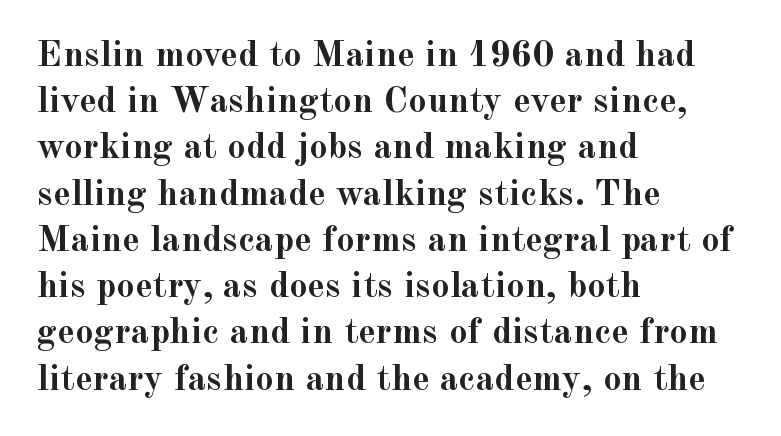
The foot of each line stays bare and open. What stands out about the letter spacing? Nothing — it is the standard amount. Font category for this specimen: serif. Plenty of ink on the page — the face is bold. What's the leading like? Ordinary, nothing unusual.
